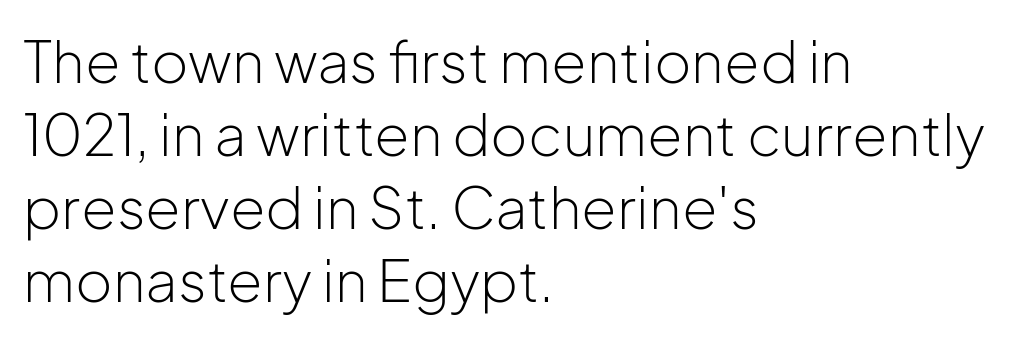
The image shows 57 px light sans-serif type, upright; set left-aligned, normal line spacing (1.28x), normal letter spacing, not underlined; low stroke contrast and a medium x-height.
